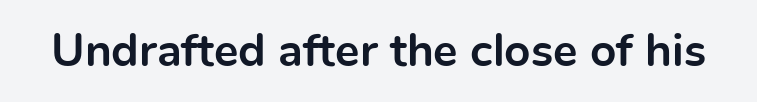
{"serif": "no", "italic": "no", "bold": "yes", "weight": "bold", "width": "normal", "x_height": "medium", "monospaced": "no", "underline": "no", "letter_spacing": "normal", "letter_spacing_em": 0.0, "glyph_px": 46}
